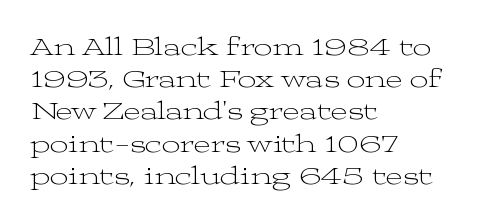
The image shows 26 px text type, upright; set left-aligned, line spacing 1.24x, normal letter spacing, not underlined.
